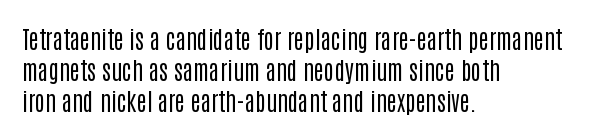
The image shows 24 px text type, upright; set left-aligned, normal line spacing (1.29x), normal letter spacing, not underlined.
